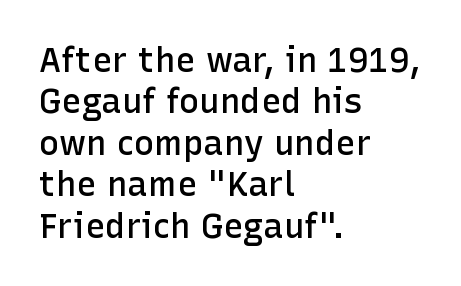
The image shows 34 px semibold sans-serif type, upright; set left-aligned, line spacing 1.22x, normal letter spacing, not underlined; low stroke contrast and a medium x-height.
